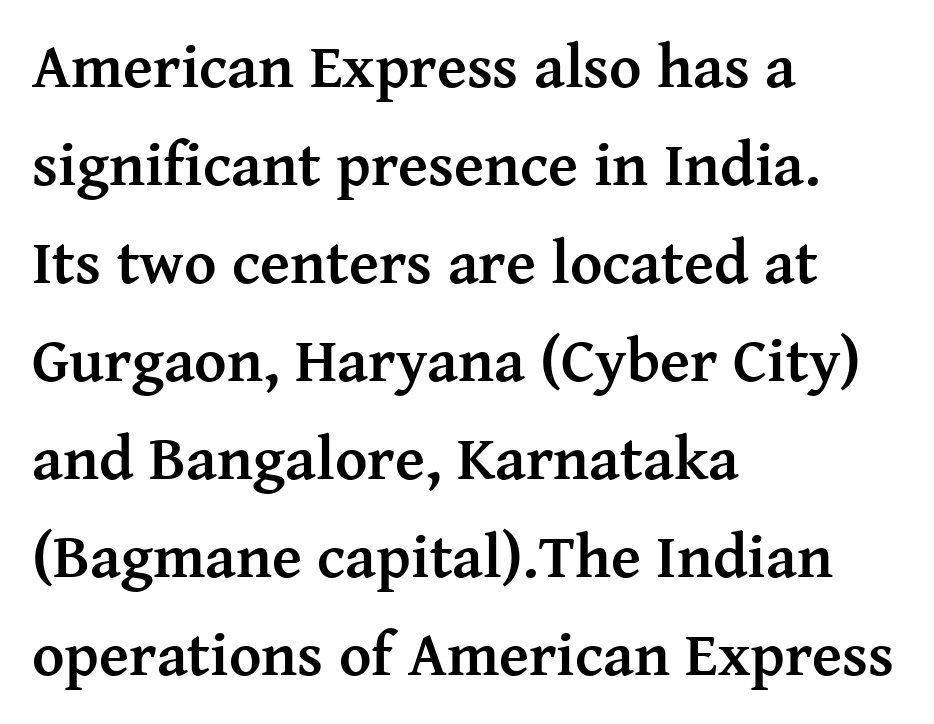
The image shows 62 px semibold serif type, upright; set left-aligned, normal line spacing (1.58x), normal letter spacing, not underlined; medium stroke contrast and a medium x-height.
